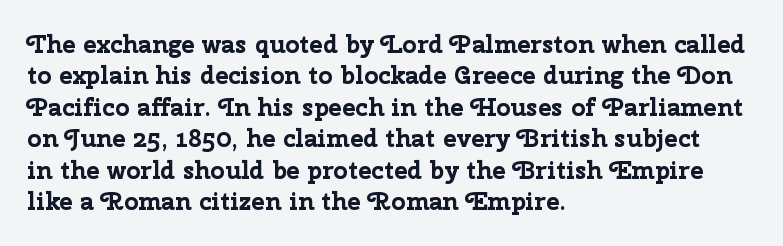
The image shows 25 px bold type, upright; set left-aligned, normal line spacing (1.26x), normal letter spacing, not underlined.
